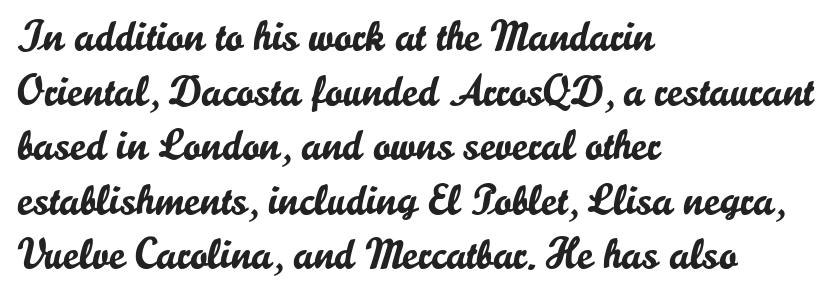
{"serif": "no", "width": "normal", "stroke_contrast": "low", "x_height": "small", "monospaced": "no", "underline": "no", "align": "left", "line_spacing": "normal", "line_spacing_ratio": 1.27, "letter_spacing": "normal", "letter_spacing_em": 0.0, "glyph_px": 43}
